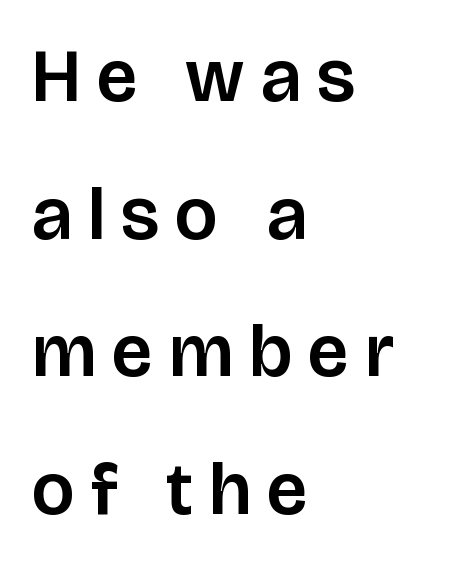
{"serif": "no", "italic": "no", "width": "normal", "stroke_contrast": "low", "x_height": "large", "monospaced": "no", "underline": "no", "align": "left", "line_spacing_ratio": 1.86, "letter_spacing": "wide", "letter_spacing_em": 0.22, "glyph_px": 74}
